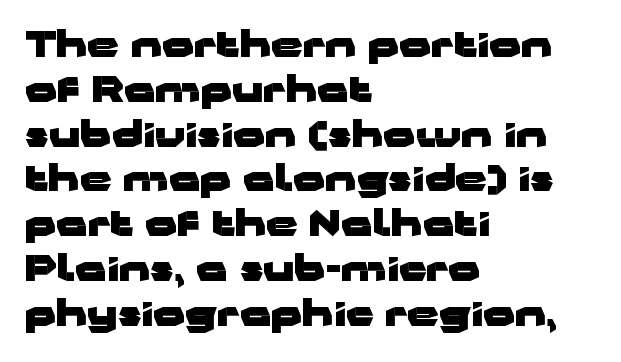
The image shows 35 px heavy, wide sans-serif type, upright; set left-aligned, normal line spacing (1.28x), normal letter spacing, not underlined; low stroke contrast and a medium x-height.
